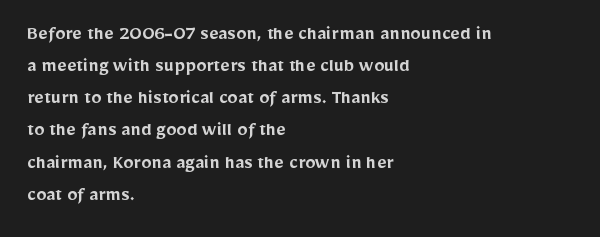
Q: Is the text bold? A: Semi-bold.
Q: Is the text italic (slanted)? A: No, it is upright.
Q: Is the text underlined? A: No.
Q: How is the paragraph aligned? A: Left-aligned.
Q: Is the spacing between letters normal or unusually wide? A: Normal.
Q: Is the spacing between lines tight, normal or loose? A: Normal.
